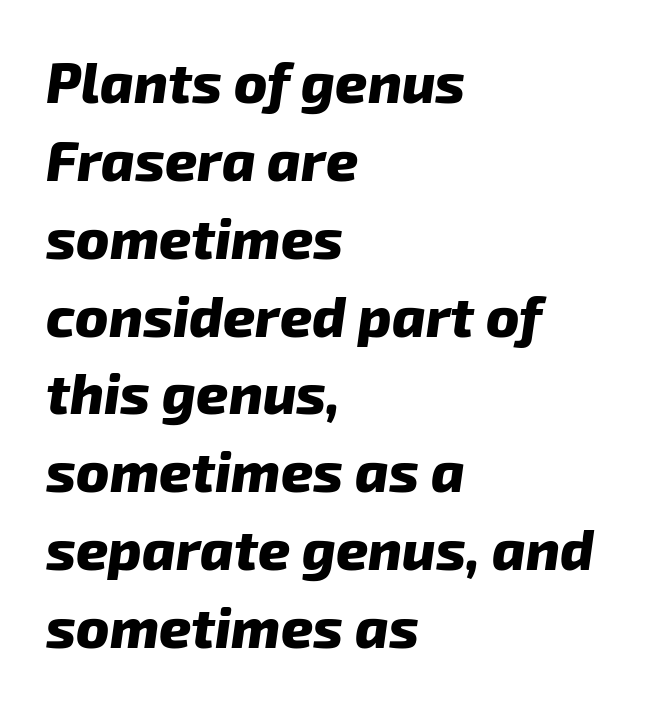
The image shows 56 px heavy sans-serif type; set left-aligned, normal line spacing (1.39x), normal letter spacing, not underlined; low stroke contrast and a medium x-height.
